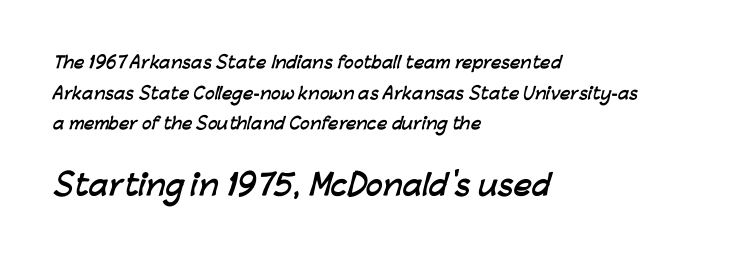
{"serif": "no", "bold": "yes", "weight": "semibold", "width": "normal", "stroke_contrast": "low", "x_height": "medium", "monospaced": "no", "underline": "no", "align": "left", "line_spacing": "loose", "line_spacing_ratio": 1.92, "letter_spacing": "normal", "letter_spacing_em": 0.0, "larger_block": "second", "size_ratio": 1.75, "glyph_px": 28}
